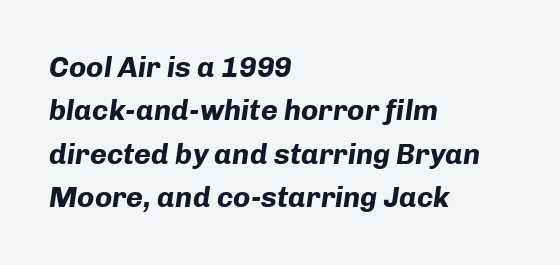
{"italic": "yes", "lean": "right", "slant_degrees": 8, "bold": "yes", "weight": "bold", "width": "normal", "stroke_contrast": "low", "x_height": "medium", "monospaced": "no", "underline": "no", "align": "left", "line_spacing": "normal", "line_spacing_ratio": 1.5, "letter_spacing": "normal", "letter_spacing_em": 0.0, "glyph_px": 29}
